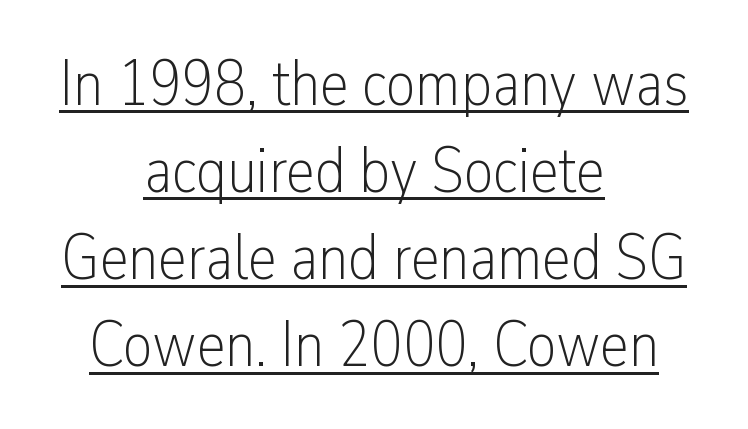
{"serif": "no", "italic": "no", "bold": "no", "weight": "light", "width": "condensed", "stroke_contrast": "low", "x_height": "medium", "monospaced": "no", "underline": "yes", "align": "center", "line_spacing": "normal", "line_spacing_ratio": 1.34, "letter_spacing": "normal", "letter_spacing_em": 0.0, "glyph_px": 65}
